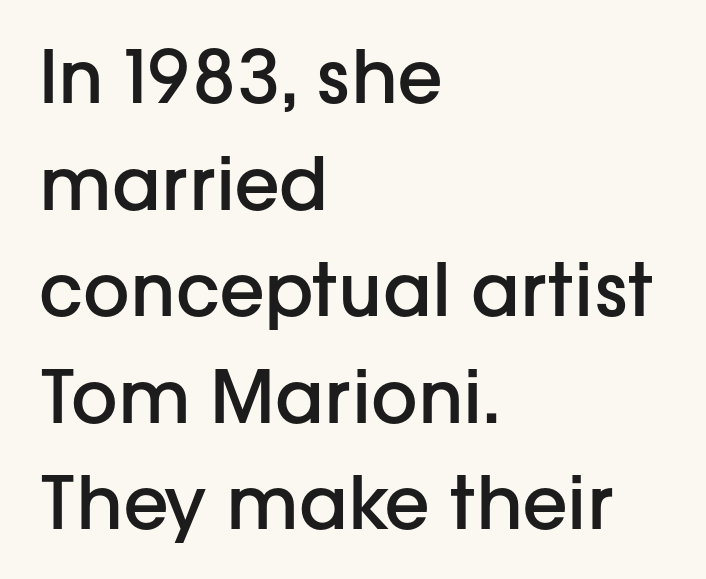
The image shows 73 px semibold sans-serif type, upright; set left-aligned, normal line spacing (1.46x), normal letter spacing, not underlined; low stroke contrast and a medium x-height.
